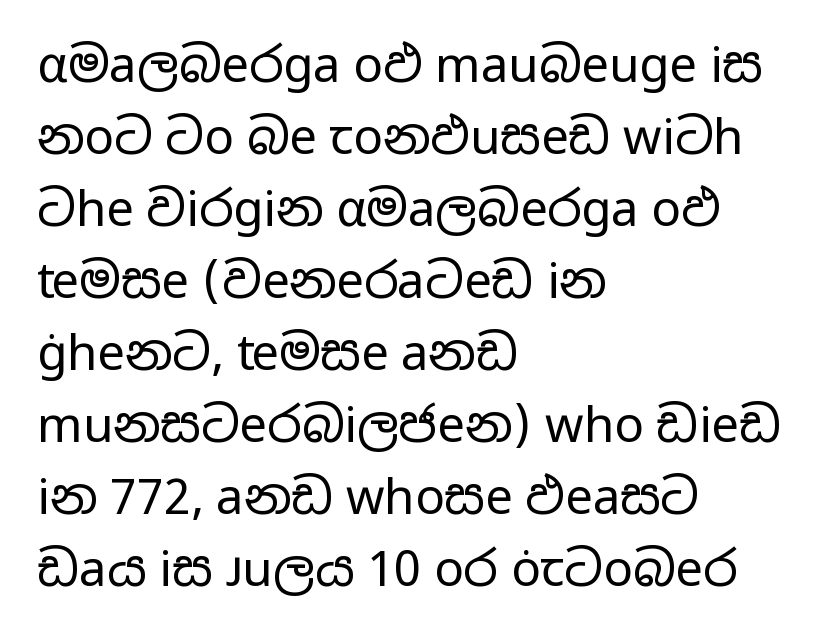
Q: Is the text bold? A: No.
Q: Is the text italic (slanted)? A: No, it is upright.
Q: Is the typeface a serif or a sans-serif typeface? A: Sans-serif.
Q: Is the text underlined? A: No.
Q: How is the paragraph aligned? A: Left-aligned.
Q: Is the spacing between letters normal or unusually wide? A: Normal.
Q: Is the spacing between lines tight, normal or loose? A: Normal.
Q: Width (condensed, normal, or wide)? A: Wide.
Q: Stroke contrast? A: Low.
Q: x-height? A: Medium.
Q: Monospaced? A: No.
